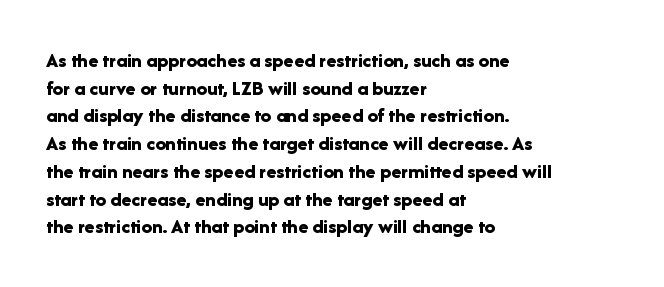
It's the straight-up-and-down kind of type. The words here are not underlined. Summary of vertical rhythm: regular, with standard interline spacing. Alignment: flush left. The rendering keeps characters at their native spacing.
